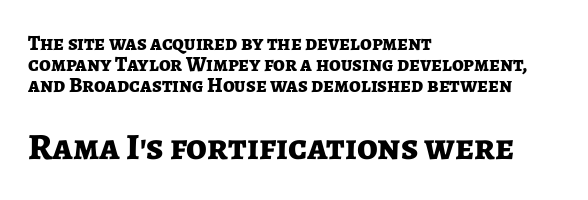
Q: Is the text bold? A: Yes.
Q: Is the text italic (slanted)? A: No, it is upright.
Q: Is the typeface a serif or a sans-serif typeface? A: Sans-serif.
Q: Is the text underlined? A: No.
Q: How is the paragraph aligned? A: Left-aligned.
Q: Is the spacing between letters normal or unusually wide? A: Normal.
Q: Is the spacing between lines tight, normal or loose? A: Tight.
Q: Which block of text is set in a larger size, the first (top) or the second (bottom)? A: The second (bottom) one.
Q: Width (condensed, normal, or wide)? A: Normal.
Q: Stroke contrast? A: Low.
Q: x-height? A: Medium.
Q: Monospaced? A: No.
